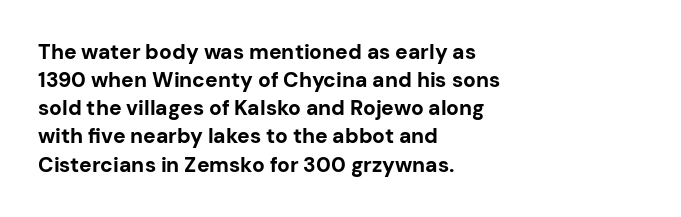
Q: Is the text bold? A: Yes.
Q: Is the text italic (slanted)? A: No, it is upright.
Q: Is the text underlined? A: No.
Q: How is the paragraph aligned? A: Left-aligned.
Q: Is the spacing between letters normal or unusually wide? A: Normal.
Q: Is the spacing between lines tight, normal or loose? A: Normal.
